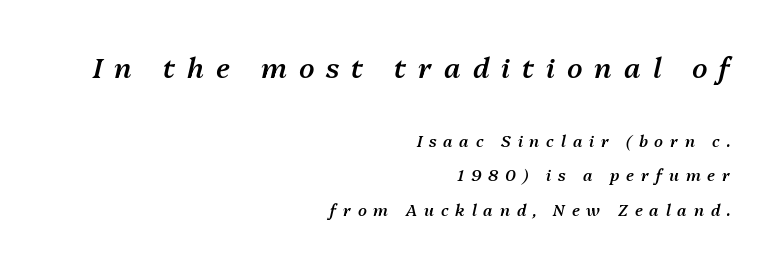
Q: Is the text bold? A: Semi-bold.
Q: Is the text italic (slanted)? A: Yes, it leans right by about 13 degrees.
Q: Is the text underlined? A: No.
Q: How is the paragraph aligned? A: Right-aligned.
Q: Is the spacing between letters normal or unusually wide? A: Unusually wide.
Q: Is the spacing between lines tight, normal or loose? A: Loose.
Q: Which block of text is set in a larger size, the first (top) or the second (bottom)? A: The first (top) one.
Q: Width (condensed, normal, or wide)? A: Normal.
Q: Stroke contrast? A: Medium.
Q: x-height? A: Medium.
Q: Monospaced? A: No.
